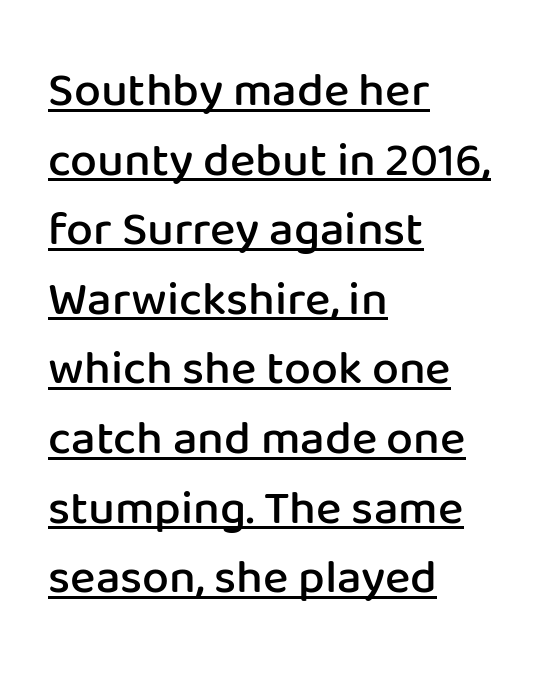
The image shows 48 px semibold sans-serif type, upright; set left-aligned, normal line spacing (1.45x), normal letter spacing, underlined; low stroke contrast and a medium x-height.
